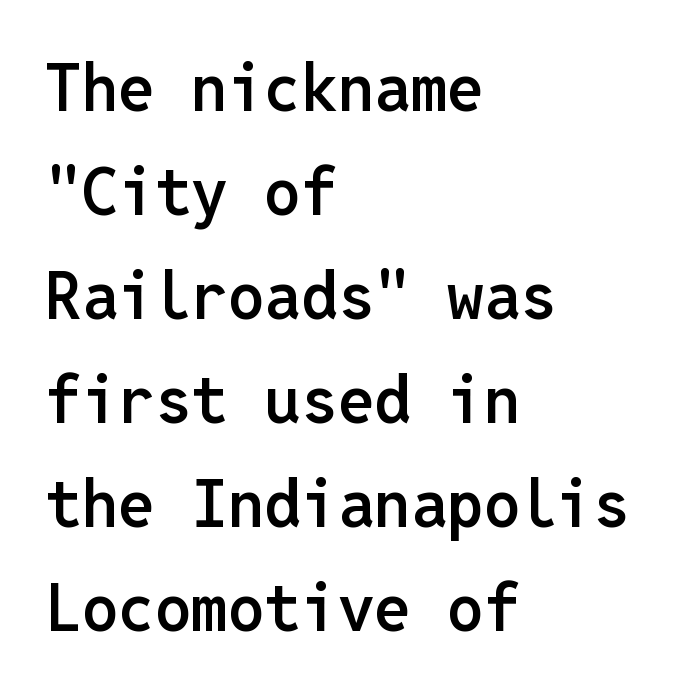
{"serif": "no", "italic": "no", "bold": "semi", "weight": "semibold", "width": "normal", "stroke_contrast": "low", "x_height": "medium", "monospaced": "yes", "underline": "no", "align": "left", "line_spacing": "normal", "line_spacing_ratio": 1.6, "letter_spacing": "normal", "letter_spacing_em": 0.0, "glyph_px": 65}
